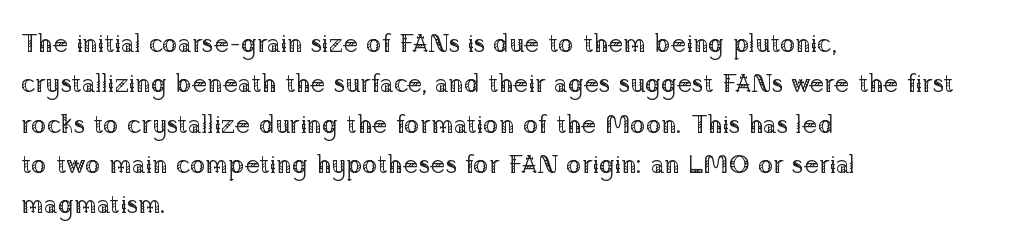
The image shows 26 px text type, upright; set left-aligned, normal line spacing (1.55x), normal letter spacing, not underlined.
